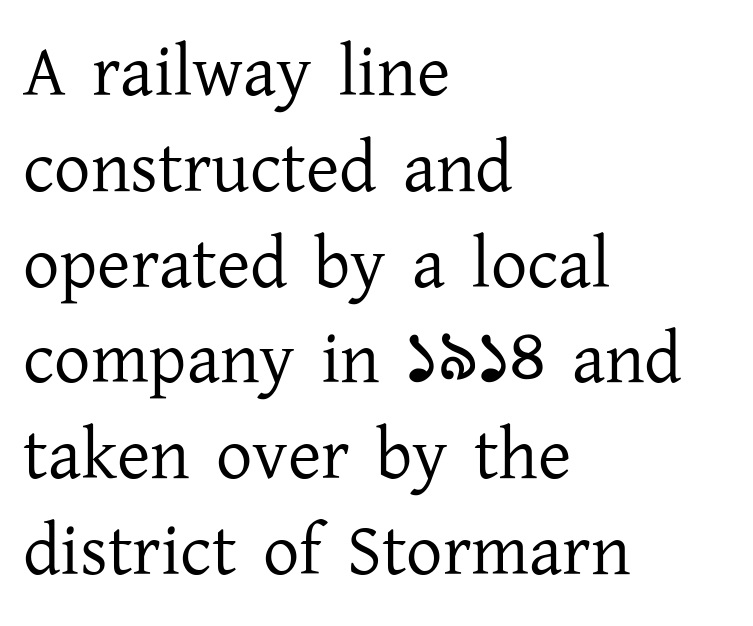
Notice how descenders clear the ascenders below comfortably — that's standard leading. Is this a sans? No — the strokes have serifs. Words appear dense and cohesive because spacing is normal. The gap between lines stays unmarked. Quick note: not italic, upright.
